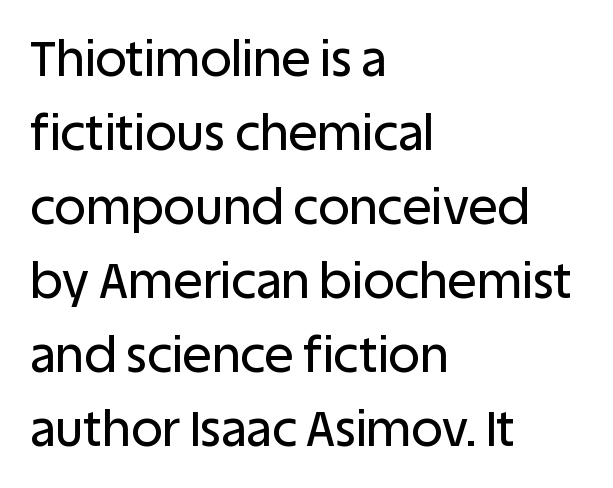
There is no visible air inserted between adjacent glyphs. The ragged edge is on the right, which tells us the setting is flush left. Vertical spacing — default. Observe the absence of serifs on each vertical stroke in this sample.
